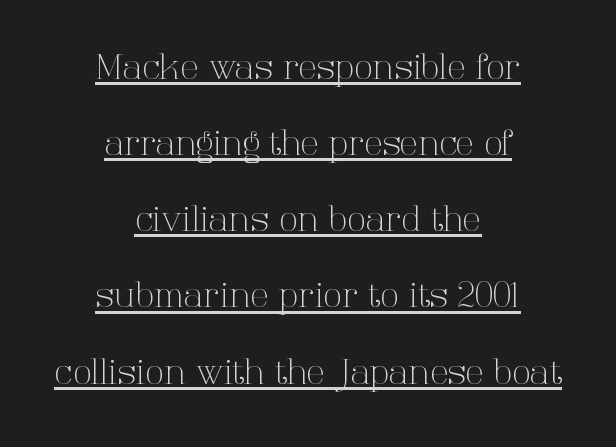
Q: Is the text bold? A: No.
Q: Is the text italic (slanted)? A: No, it is upright.
Q: Is the typeface a serif or a sans-serif typeface? A: Serif.
Q: Is the text underlined? A: Yes.
Q: How is the paragraph aligned? A: Centered.
Q: Is the spacing between letters normal or unusually wide? A: Normal.
Q: Is the spacing between lines tight, normal or loose? A: Loose.
Q: Width (condensed, normal, or wide)? A: Normal.
Q: Stroke contrast? A: High.
Q: x-height? A: Medium.
Q: Monospaced? A: No.
